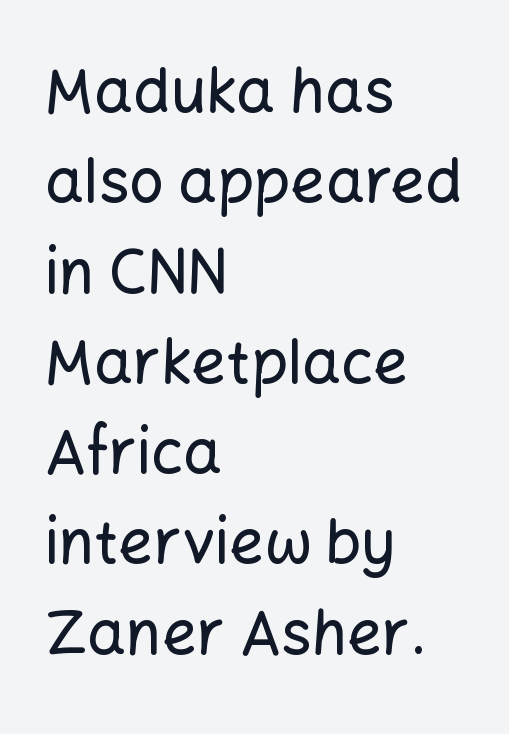
Q: Is the text italic (slanted)? A: No, it is upright.
Q: Is the typeface a serif or a sans-serif typeface? A: Sans-serif.
Q: Is the text underlined? A: No.
Q: How is the paragraph aligned? A: Left-aligned.
Q: Is the spacing between letters normal or unusually wide? A: Normal.
Q: Is the spacing between lines tight, normal or loose? A: Normal.
Q: Width (condensed, normal, or wide)? A: Normal.
Q: Stroke contrast? A: Low.
Q: x-height? A: Medium.
Q: Monospaced? A: No.
